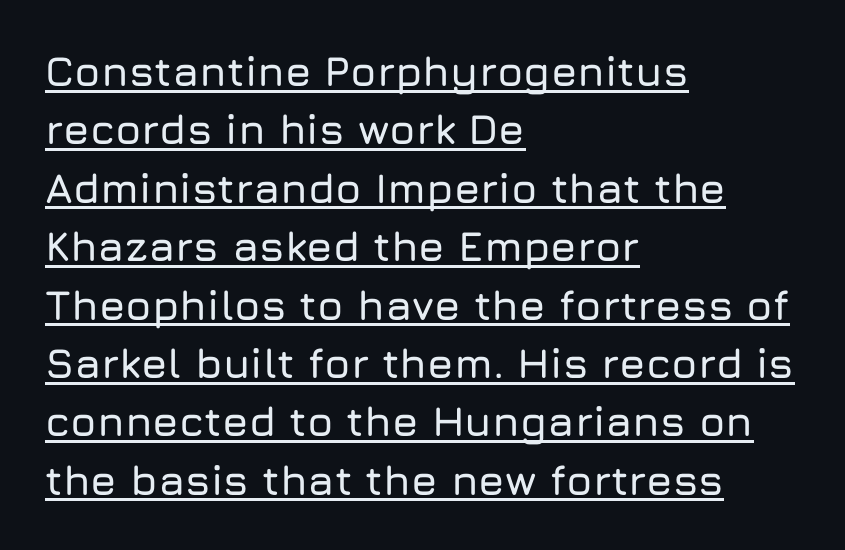
{"serif": "no", "italic": "no", "width": "normal", "stroke_contrast": "low", "x_height": "medium", "monospaced": "no", "underline": "yes", "align": "left", "line_spacing": "normal", "line_spacing_ratio": 1.39, "letter_spacing": "normal", "letter_spacing_em": 0.0, "glyph_px": 42}
